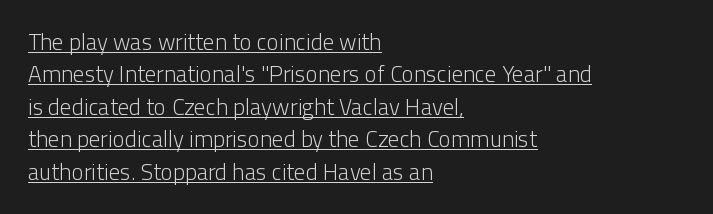
Does extra space separate the letters? No, they use regular spacing. This is underlined copy, the kind a proofreader might mark for attention. Is the block centered? No — it sits flush against the left margin. Style check: upright. Regular leading.
